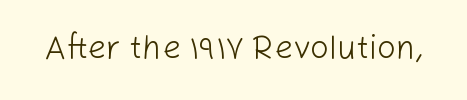
The image shows 33 px light sans-serif type, upright; set normal letter spacing, not underlined; low stroke contrast and a medium x-height.
